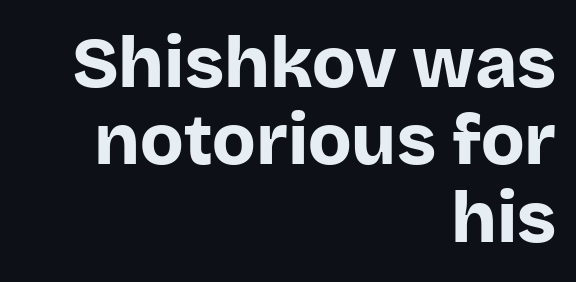
The paragraph has a hard right edge and a soft left edge. Students, note that the glyphs here touch the page at normal intervals. Clear beneath every line of the passage. Do the letters lean? They stand straight. I'd describe the lettering as bold — thick and assertive.
